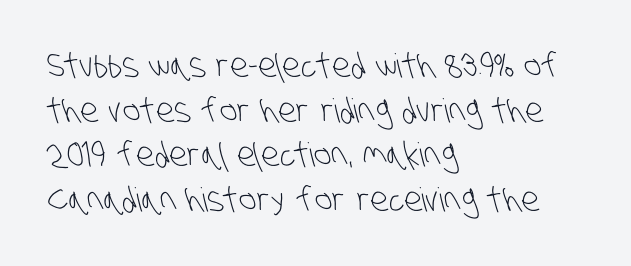
Q: Is the text bold? A: No.
Q: Is the typeface a serif or a sans-serif typeface? A: Sans-serif.
Q: Is the text underlined? A: No.
Q: How is the paragraph aligned? A: Left-aligned.
Q: Is the spacing between letters normal or unusually wide? A: Normal.
Q: Is the spacing between lines tight, normal or loose? A: Normal.
Q: Width (condensed, normal, or wide)? A: Condensed.
Q: Stroke contrast? A: Low.
Q: x-height? A: Large.
Q: Monospaced? A: No.
